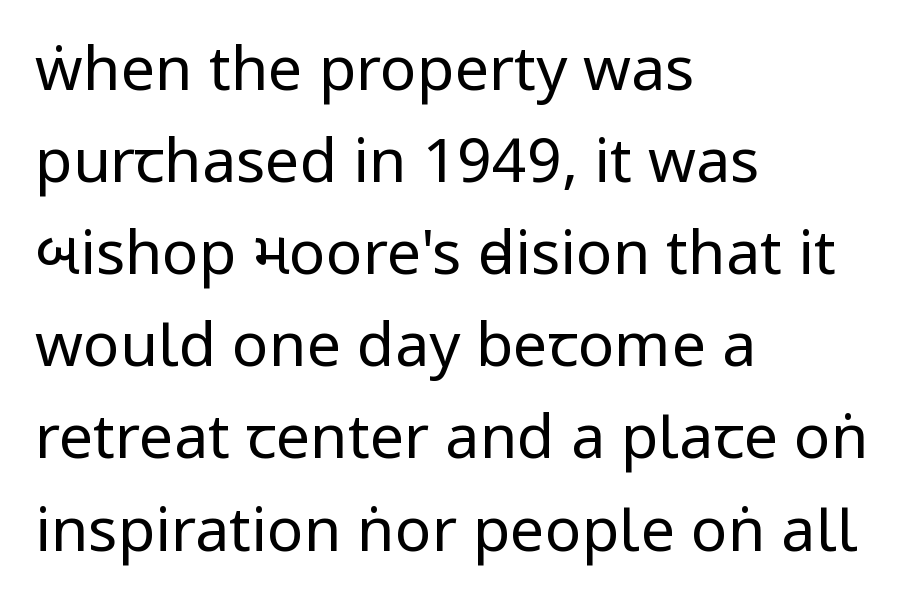
Regular leading. Is there any slant? The stems are plumb. Underlining? Definitely not there. The font family rendered here belongs to the sans-serif group. Inter-character spacing is left at the font's built-in metrics. Bold? No — there's no thickening of the strokes.
